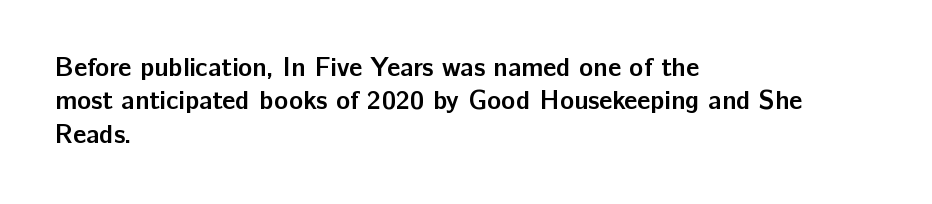
Q: Is the text bold? A: Yes.
Q: Is the text italic (slanted)? A: No, it is upright.
Q: Is the text underlined? A: No.
Q: How is the paragraph aligned? A: Left-aligned.
Q: Is the spacing between letters normal or unusually wide? A: Normal.
Q: Is the spacing between lines tight, normal or loose? A: Normal.
